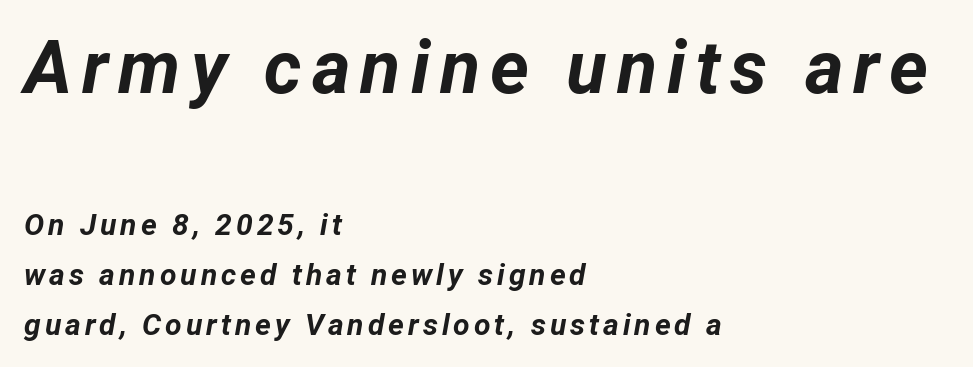
The image shows 74 px bold type, italic (leaning right); set left-aligned, normal line spacing (1.67x), not underlined; the first (top) block is 2.47x larger; low stroke contrast and a medium x-height.
